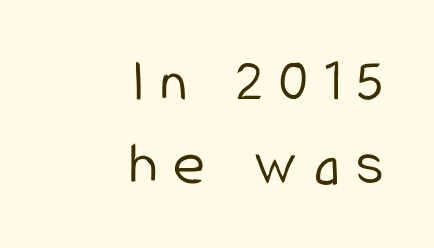
Q: Is the text bold? A: No.
Q: Is the text italic (slanted)? A: No, it is upright.
Q: Is the typeface a serif or a sans-serif typeface? A: Sans-serif.
Q: Is the text underlined? A: No.
Q: How is the paragraph aligned? A: Right-aligned.
Q: Is the spacing between letters normal or unusually wide? A: Unusually wide.
Q: Is the spacing between lines tight, normal or loose? A: Normal.
Q: Width (condensed, normal, or wide)? A: Condensed.
Q: Stroke contrast? A: Low.
Q: x-height? A: Medium.
Q: Monospaced? A: No.
